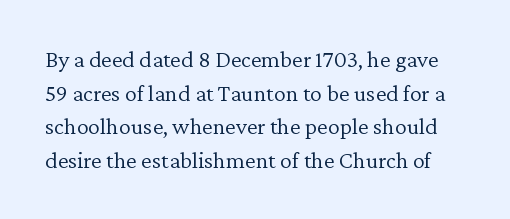
Q: Is the text bold? A: No.
Q: Is the text italic (slanted)? A: No, it is upright.
Q: Is the text underlined? A: No.
Q: Is the spacing between letters normal or unusually wide? A: Normal.
Q: Is the spacing between lines tight, normal or loose? A: Normal.
